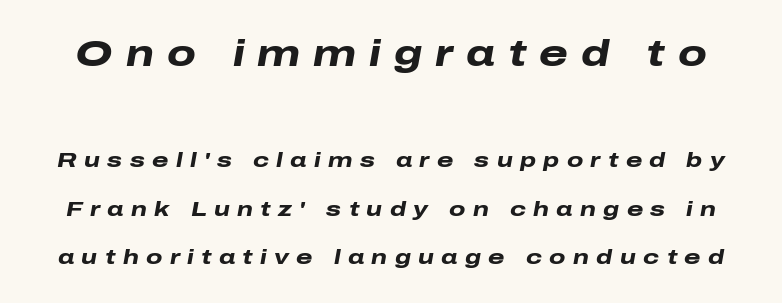
The image shows 37 px heavy, wide type, italic (leaning right); set loose line spacing (2.31x), unusually wide letter spacing (+0.35 em), not underlined; the first (top) block is 1.76x larger; low stroke contrast and a medium x-height.
